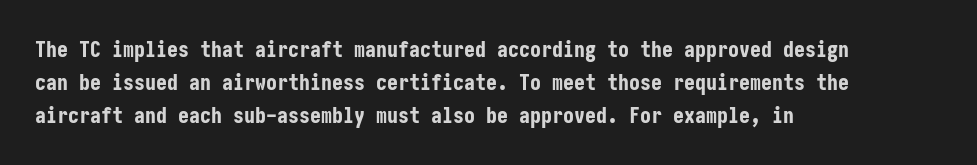
{"italic": "no", "bold": "yes", "underline": "no", "align": "left", "line_spacing": "normal", "line_spacing_ratio": 1.51, "letter_spacing": "normal", "letter_spacing_em": 0.0, "glyph_px": 22}
